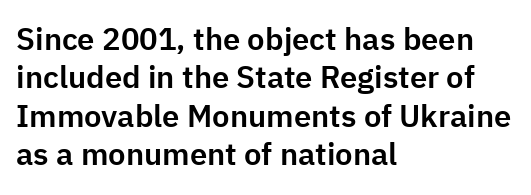
Q: Is the text italic (slanted)? A: No, it is upright.
Q: Is the typeface a serif or a sans-serif typeface? A: Sans-serif.
Q: Is the text underlined? A: No.
Q: How is the paragraph aligned? A: Left-aligned.
Q: Is the spacing between letters normal or unusually wide? A: Normal.
Q: Width (condensed, normal, or wide)? A: Normal.
Q: Stroke contrast? A: Low.
Q: x-height? A: Medium.
Q: Monospaced? A: No.
